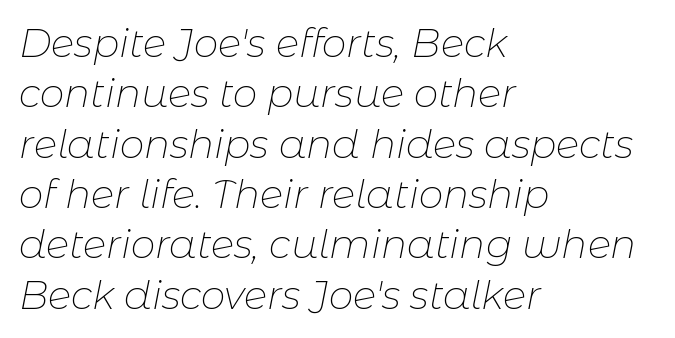
One glance says typical: line gaps are just what's usual. The setting favours the left margin, as ordinary paragraphs usually do. Each letter keeps its own natural width here, so spacing adapts to shape. Descenders hang freely into open space. Is the letter spacing exaggerated? No — it looks like the ordinary default.
